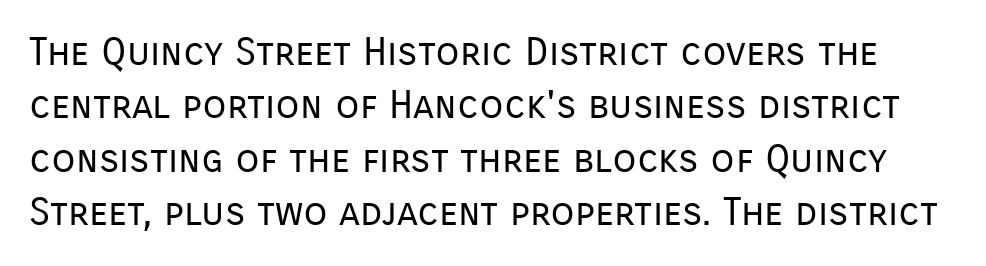
Nope, not italic — everything's standing straight. This sample has the flowing, uneven cadence of proportional lettering. These lines are composed in type without serifs. Short note: letters normally spaced. Students, observe: this is what conventionally led text looks like.
